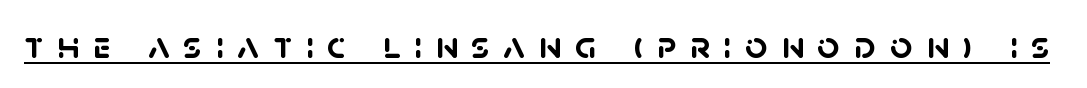
{"serif": "no", "bold": "yes", "weight": "semibold", "width": "normal", "stroke_contrast": "low", "x_height": "large", "monospaced": "no", "underline": "yes", "letter_spacing": "wide", "letter_spacing_em": 0.35, "glyph_px": 39}
